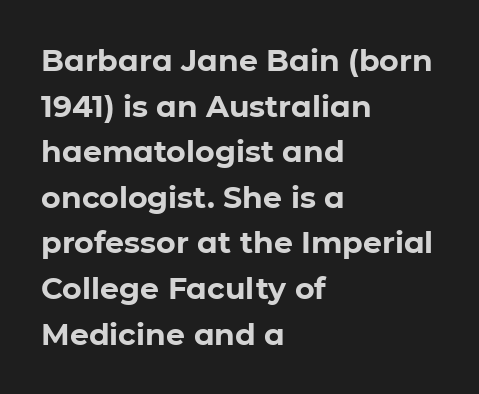
Each word holds together tightly as a unit, with standard inter-letter gaps. If you measured baseline to baseline, you'd find a middling distance. Visually the block forms a straight wall on the left and a jagged coastline on the right. Caption: bold face, heavy strokes. Do the characters align in a grid? No, the font is proportional.
